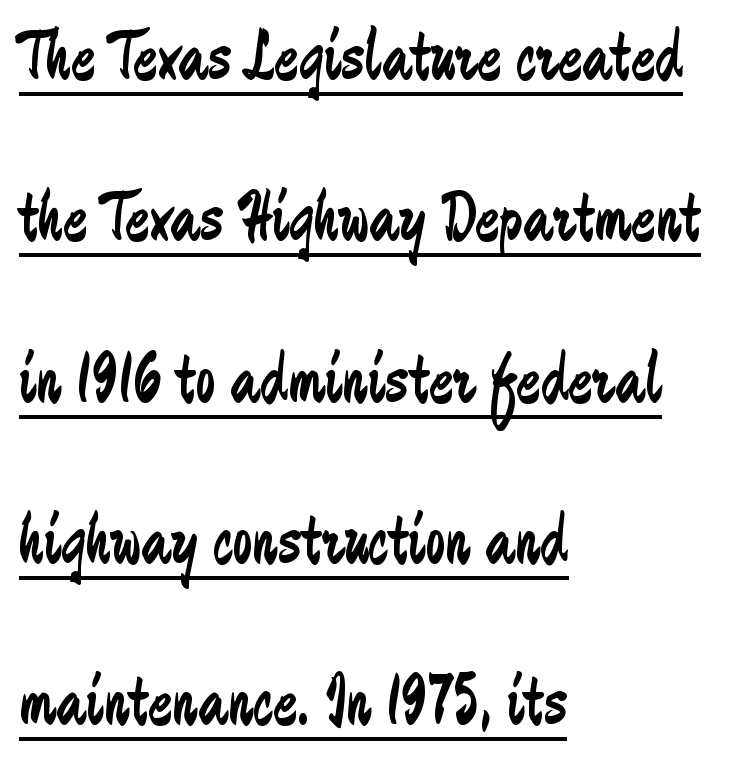
The lines are spread far apart with generous leading. Underline: present. Unlike a traditional serif, this face leaves its strokes unadorned. You could not count columns in this text — the font is proportionally spaced. Each stroke keeps to a modest, everyday thickness or less.
